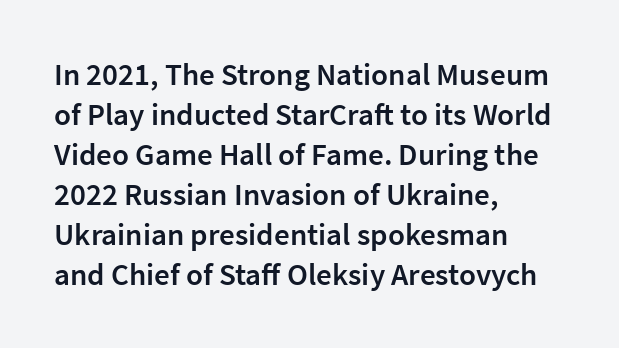
{"serif": "no", "italic": "no", "bold": "semi", "weight": "semibold", "width": "normal", "stroke_contrast": "low", "x_height": "medium", "monospaced": "no", "underline": "no", "align": "left", "line_spacing": "normal", "line_spacing_ratio": 1.29, "letter_spacing": "normal", "letter_spacing_em": 0.0, "glyph_px": 31}
